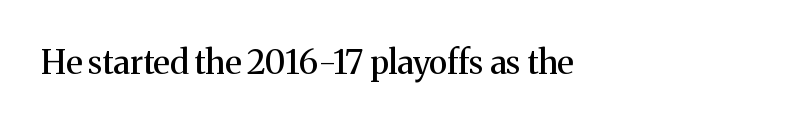
The image shows 33 px serif type, upright; set normal letter spacing, not underlined; medium stroke contrast and a medium x-height.
